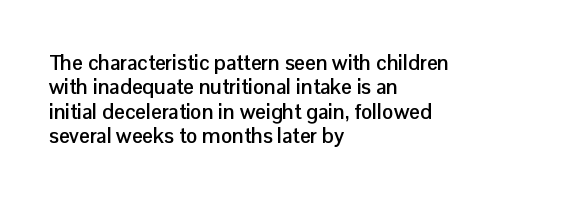
The image shows 21 px bold type, upright; set left-aligned, line spacing 1.16x, normal letter spacing, not underlined.
